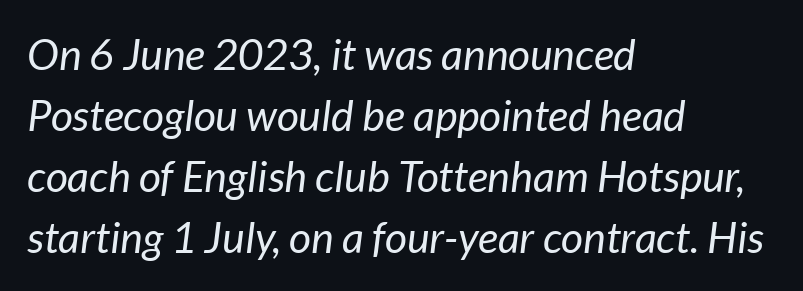
{"italic": "yes", "lean": "right", "slant_degrees": 7, "bold": "no", "weight": "regular", "width": "normal", "stroke_contrast": "low", "x_height": "medium", "monospaced": "no", "underline": "no", "align": "left", "line_spacing": "normal", "line_spacing_ratio": 1.42, "letter_spacing": "normal", "letter_spacing_em": 0.0, "glyph_px": 43}
